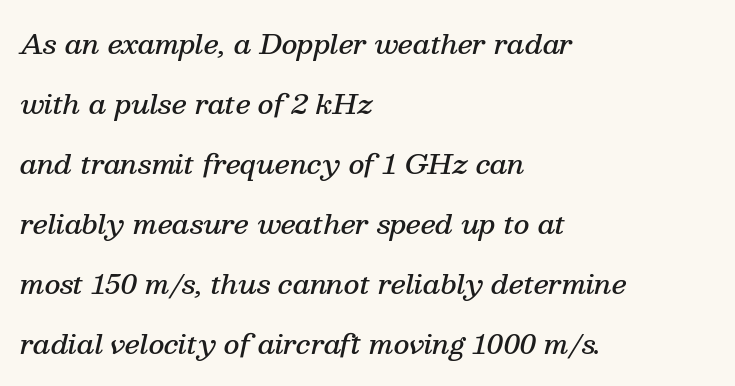
I'd describe the lettering as semibold — firm but not a full bold. Is the block centered? No — it sits flush against the left margin. The passage shown stacks its lines with a broad gap. Words float on clear page, feet unadorned. The letterforms sit shoulder to shoulder at normal distance.
